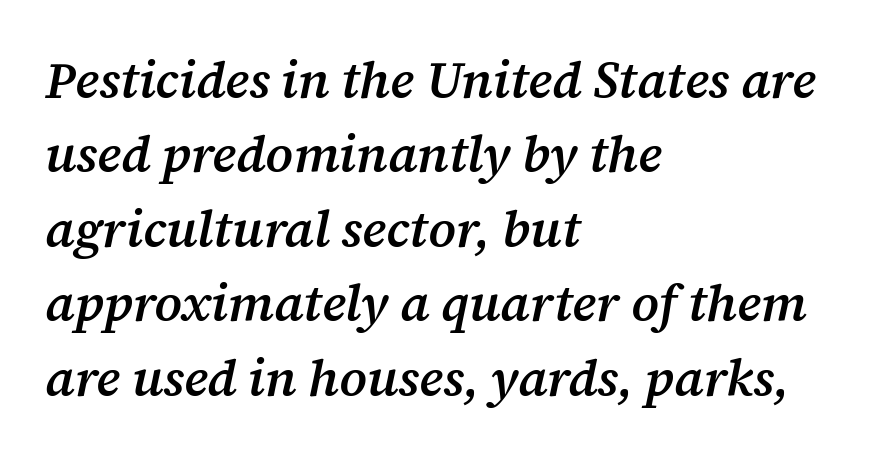
{"serif": "yes", "italic": "yes", "lean": "right", "slant_degrees": 12, "bold": "semi", "weight": "semibold", "width": "normal", "stroke_contrast": "medium", "x_height": "medium", "monospaced": "no", "underline": "no", "align": "left", "line_spacing": "normal", "line_spacing_ratio": 1.46, "letter_spacing": "normal", "letter_spacing_em": 0.0, "glyph_px": 51}
